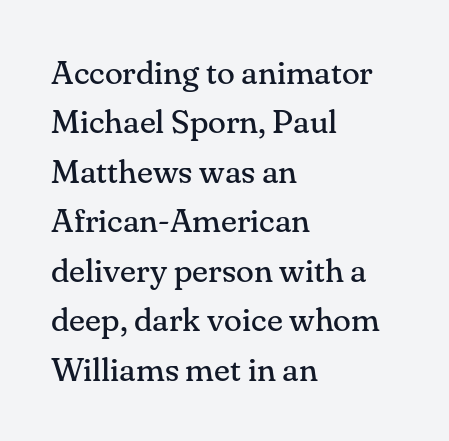
Q: Is the text bold? A: No.
Q: Is the text italic (slanted)? A: No, it is upright.
Q: Is the typeface a serif or a sans-serif typeface? A: Serif.
Q: Is the text underlined? A: No.
Q: How is the paragraph aligned? A: Left-aligned.
Q: Is the spacing between letters normal or unusually wide? A: Normal.
Q: Is the spacing between lines tight, normal or loose? A: Normal.
Q: Width (condensed, normal, or wide)? A: Normal.
Q: Stroke contrast? A: Medium.
Q: x-height? A: Small.
Q: Monospaced? A: No.
